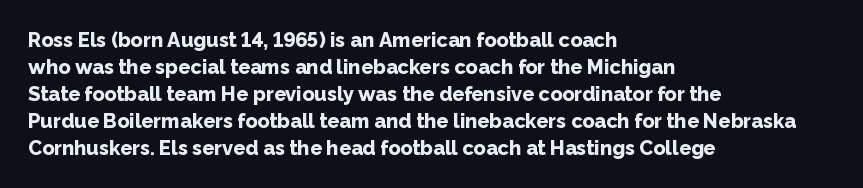
The font's upright variant was chosen for this text. Notice how the passage keeps a crisp vertical edge on the left only. Honestly, the row spacing looks completely unremarkable. Bare-footed words on every line.
